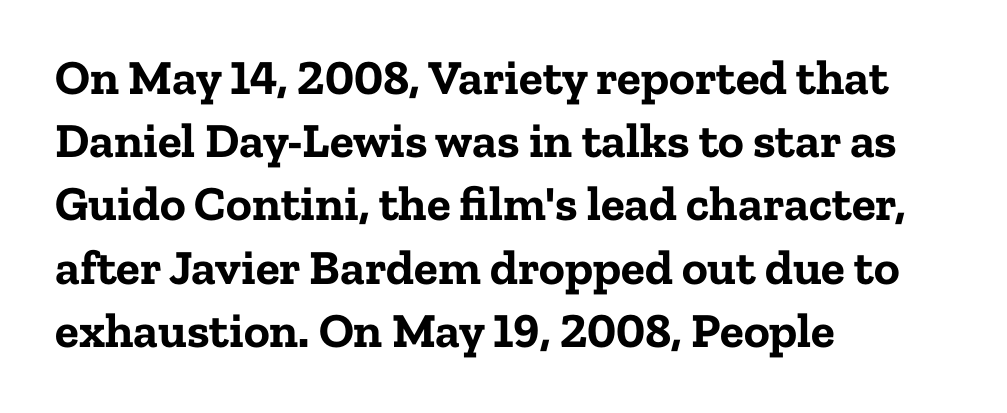
The letters carry serifs — small finishing strokes at the ends of their stems. You'd pick this weight for a headline — it's a proper bold. If you measured baseline to baseline, you'd find a middling distance. Tall strokes in this sample are plumb rather than angled. Short note: letters normally spaced. The rendering anchors every line to the left-hand side.
